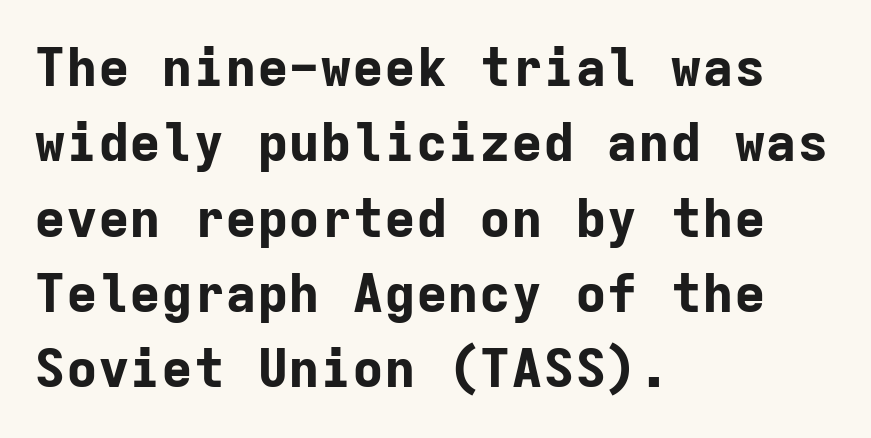
Q: Is the text bold? A: Yes.
Q: Is the text italic (slanted)? A: No, it is upright.
Q: Is the typeface a serif or a sans-serif typeface? A: Sans-serif.
Q: Is the text underlined? A: No.
Q: How is the paragraph aligned? A: Left-aligned.
Q: Is the spacing between letters normal or unusually wide? A: Normal.
Q: Is the spacing between lines tight, normal or loose? A: Normal.
Q: Width (condensed, normal, or wide)? A: Normal.
Q: Stroke contrast? A: Low.
Q: x-height? A: Medium.
Q: Monospaced? A: Yes.
